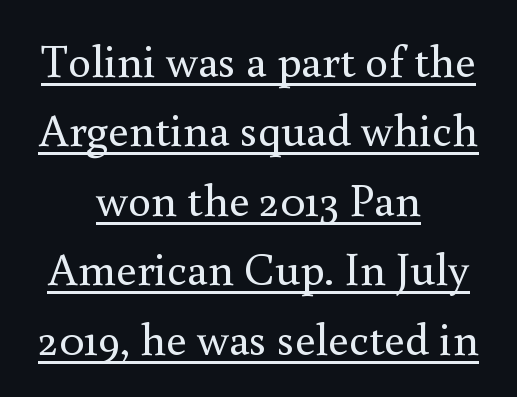
If you measured baseline to baseline, you'd find a middling distance. Upright lettering throughout. This sample carries an underscore along the baseline area. Line starts and ends both wander, symmetrically.
